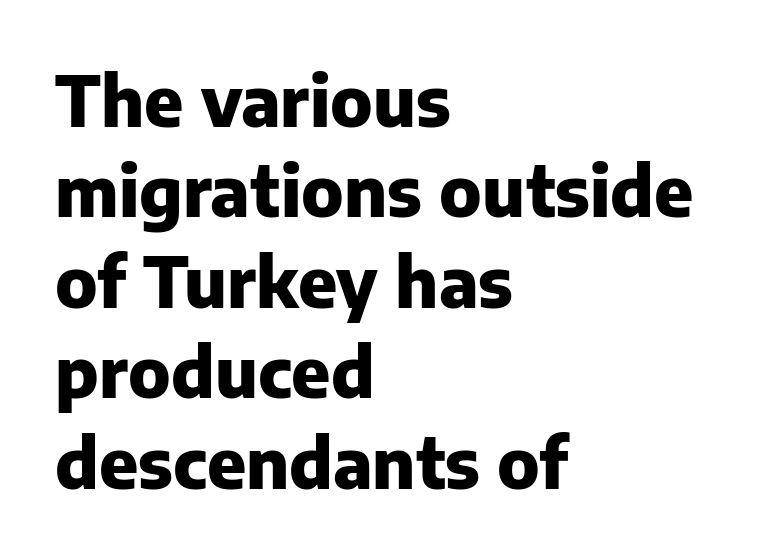
{"serif": "no", "italic": "no", "bold": "yes", "weight": "heavy", "width": "normal", "stroke_contrast": "low", "x_height": "medium", "monospaced": "no", "underline": "no", "align": "left", "line_spacing": "normal", "line_spacing_ratio": 1.31, "letter_spacing": "normal", "letter_spacing_em": 0.0, "glyph_px": 69}
